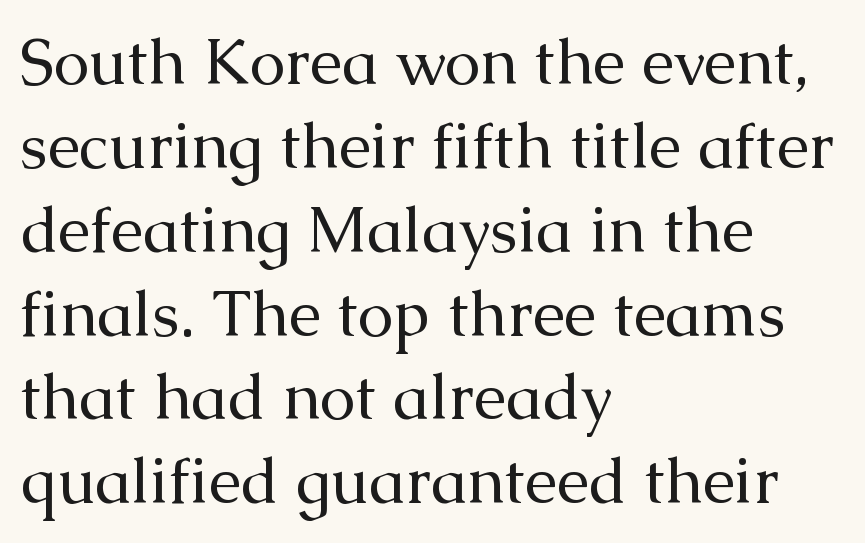
Q: Is the text bold? A: No.
Q: Is the text italic (slanted)? A: No, it is upright.
Q: Is the typeface a serif or a sans-serif typeface? A: Serif.
Q: Is the text underlined? A: No.
Q: How is the paragraph aligned? A: Left-aligned.
Q: Is the spacing between letters normal or unusually wide? A: Normal.
Q: Is the spacing between lines tight, normal or loose? A: Normal.
Q: Width (condensed, normal, or wide)? A: Normal.
Q: Stroke contrast? A: Medium.
Q: x-height? A: Medium.
Q: Monospaced? A: No.
